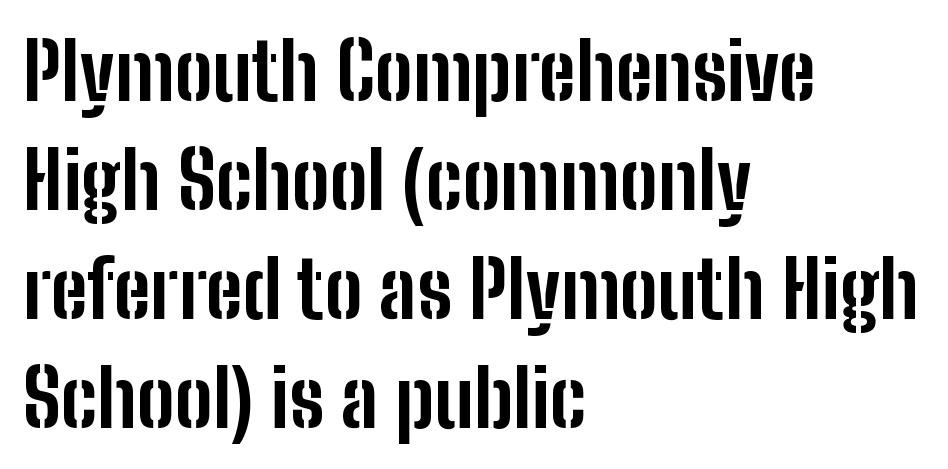
Q: Is the text bold? A: Yes.
Q: Is the text italic (slanted)? A: No, it is upright.
Q: Is the typeface a serif or a sans-serif typeface? A: Sans-serif.
Q: Is the text underlined? A: No.
Q: How is the paragraph aligned? A: Left-aligned.
Q: Is the spacing between letters normal or unusually wide? A: Normal.
Q: Is the spacing between lines tight, normal or loose? A: Normal.
Q: Width (condensed, normal, or wide)? A: Condensed.
Q: Stroke contrast? A: Low.
Q: x-height? A: Medium.
Q: Monospaced? A: No.
